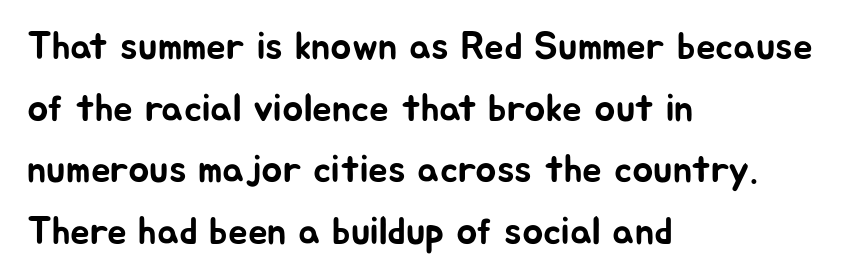
Q: Is the text italic (slanted)? A: No, it is upright.
Q: Is the typeface a serif or a sans-serif typeface? A: Sans-serif.
Q: Is the text underlined? A: No.
Q: How is the paragraph aligned? A: Left-aligned.
Q: Is the spacing between letters normal or unusually wide? A: Normal.
Q: Is the spacing between lines tight, normal or loose? A: Normal.
Q: Width (condensed, normal, or wide)? A: Normal.
Q: Stroke contrast? A: Low.
Q: x-height? A: Medium.
Q: Monospaced? A: No.
